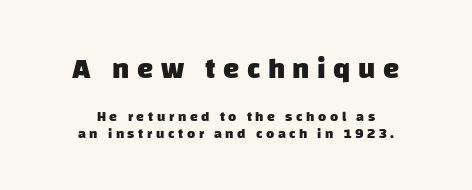
The image shows 29 px heavy sans-serif type; set centered, line spacing 1.23x, unusually wide letter spacing (+0.26 em), not underlined; the first (top) block is 2.07x larger; low stroke contrast and a large x-height.
